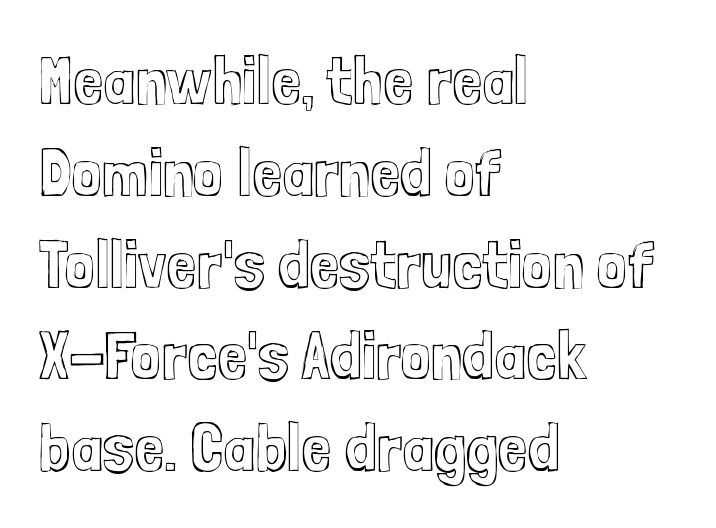
The image shows 68 px condensed type, upright; set left-aligned, normal line spacing (1.35x), normal letter spacing, not underlined; a medium x-height.
